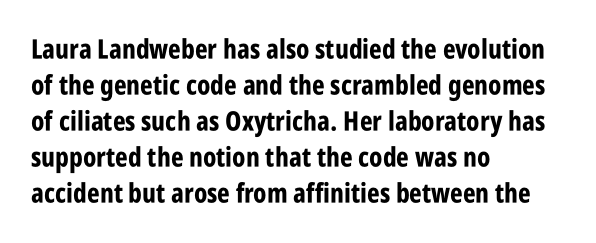
{"italic": "no", "bold": "yes", "underline": "no", "align": "left", "line_spacing": "normal", "line_spacing_ratio": 1.33, "letter_spacing": "normal", "letter_spacing_em": 0.0, "glyph_px": 27}
